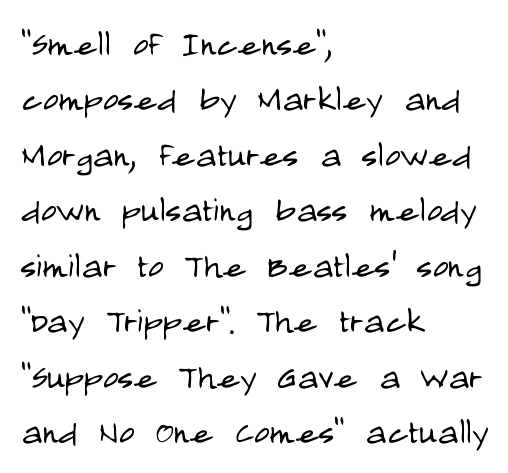
The image shows 43 px light, condensed sans-serif type, upright; set left-aligned, normal line spacing (1.29x), normal letter spacing, not underlined; low stroke contrast and a large x-height.
